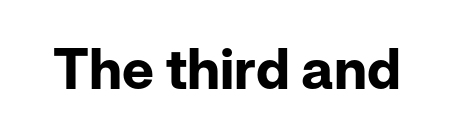
{"serif": "no", "italic": "no", "bold": "yes", "weight": "bold", "width": "normal", "stroke_contrast": "low", "x_height": "medium", "monospaced": "no", "underline": "no", "letter_spacing": "normal", "letter_spacing_em": 0.0, "glyph_px": 56}
